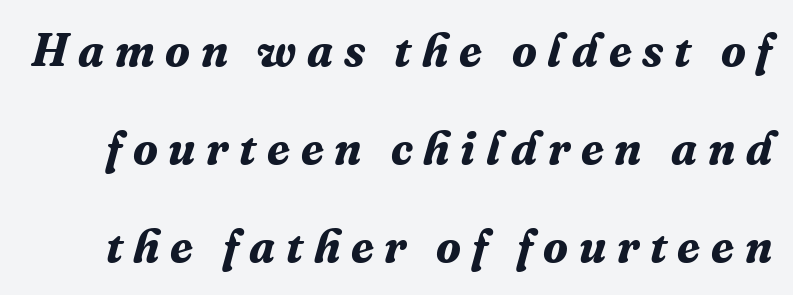
Q: Is the text bold? A: Yes.
Q: Is the text italic (slanted)? A: Yes, it leans right by about 16 degrees.
Q: Is the typeface a serif or a sans-serif typeface? A: Serif.
Q: Is the text underlined? A: No.
Q: Is the spacing between letters normal or unusually wide? A: Unusually wide.
Q: Is the spacing between lines tight, normal or loose? A: Loose.
Q: Width (condensed, normal, or wide)? A: Normal.
Q: Stroke contrast? A: Medium.
Q: x-height? A: Medium.
Q: Monospaced? A: No.
